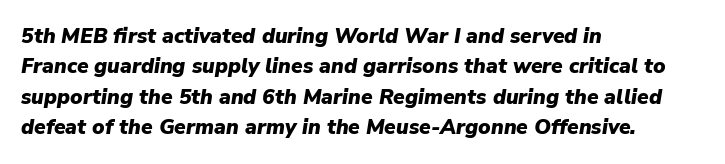
The lettering tilts uniformly, giving the passage an italic look. Which margin do the lines hug? The left one — the right edge is uneven. One glance says typical: line gaps are just what's usual. The face used here is rendered with its standard letterfit. I'd describe the lettering as bold — thick and assertive.
